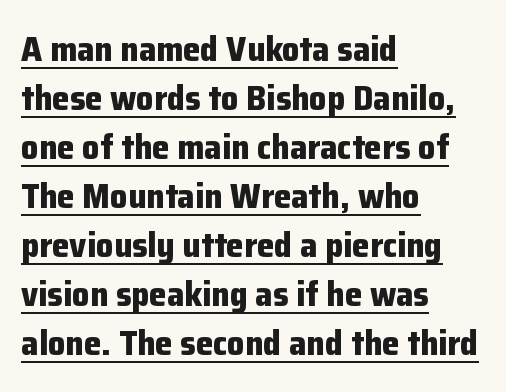
The image shows 35 px bold sans-serif type, upright; set left-aligned, normal line spacing (1.4x), normal letter spacing, underlined; low stroke contrast and a medium x-height.
